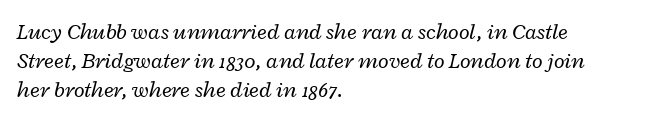
Notice how the passage keeps a crisp vertical edge on the left only. Is this a heavy cut? Hardly; it is regular or lighter. The space beneath each line is pristine and unruled. Evenly set lines give the paragraph a standard silhouette.
